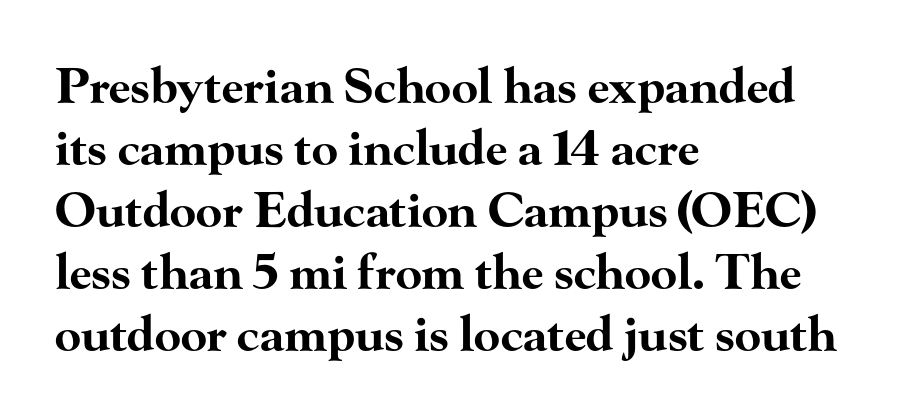
{"serif": "yes", "italic": "no", "bold": "yes", "weight": "bold", "width": "wide", "stroke_contrast": "high", "x_height": "small", "monospaced": "no", "underline": "no", "align": "left", "line_spacing": "normal", "line_spacing_ratio": 1.29, "letter_spacing": "normal", "letter_spacing_em": 0.0, "glyph_px": 48}
